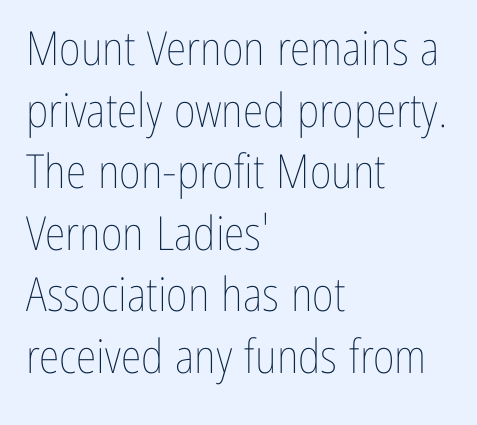
{"italic": "no", "bold": "no", "weight": "thin", "width": "condensed", "stroke_contrast": "low", "x_height": "medium", "monospaced": "no", "underline": "no", "align": "left", "line_spacing": "normal", "line_spacing_ratio": 1.31, "letter_spacing": "normal", "letter_spacing_em": 0.0, "glyph_px": 47}
